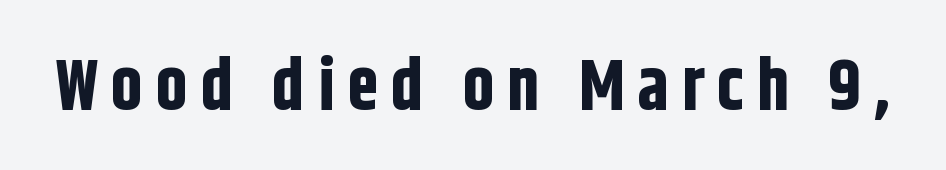
Q: Is the text bold? A: Yes.
Q: Is the text italic (slanted)? A: No, it is upright.
Q: Is the typeface a serif or a sans-serif typeface? A: Sans-serif.
Q: Is the text underlined? A: No.
Q: Width (condensed, normal, or wide)? A: Condensed.
Q: Stroke contrast? A: Low.
Q: x-height? A: Large.
Q: Monospaced? A: No.
